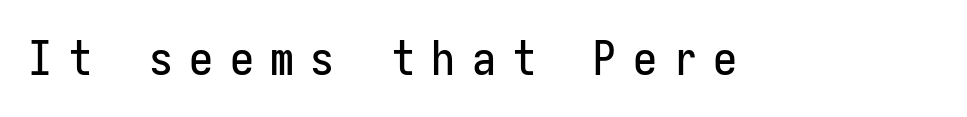
The image shows 48 px condensed sans-serif type, upright, monospaced; set unusually wide letter spacing (+0.34 em), not underlined; low stroke contrast and a medium x-height.
